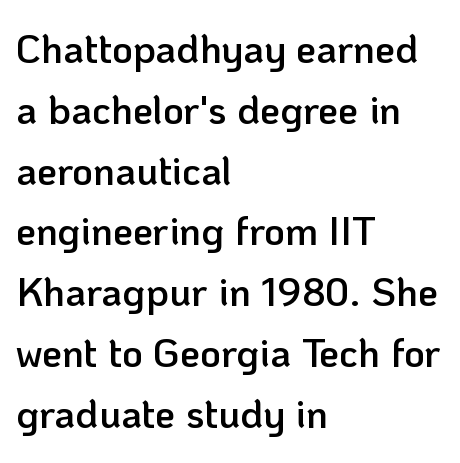
The gaps between neighbouring characters are ordinary and unremarkable. The paragraph has a hard left edge and a soft right edge. The glyphs are unaccompanied by any horizontal stroke below them. The rendering shows plain stroke endings on the letterforms — a sans-serif design.
